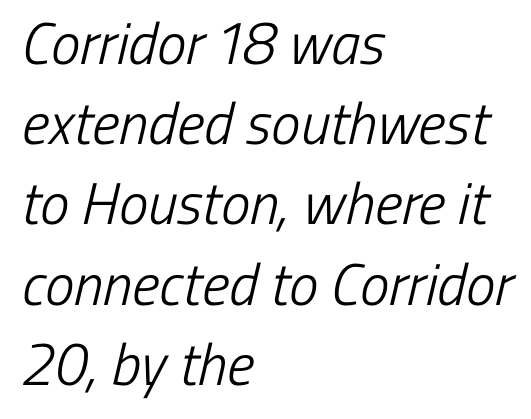
The image shows 59 px light, condensed sans-serif type; set left-aligned, normal line spacing (1.36x), normal letter spacing, not underlined; low stroke contrast and a medium x-height.
